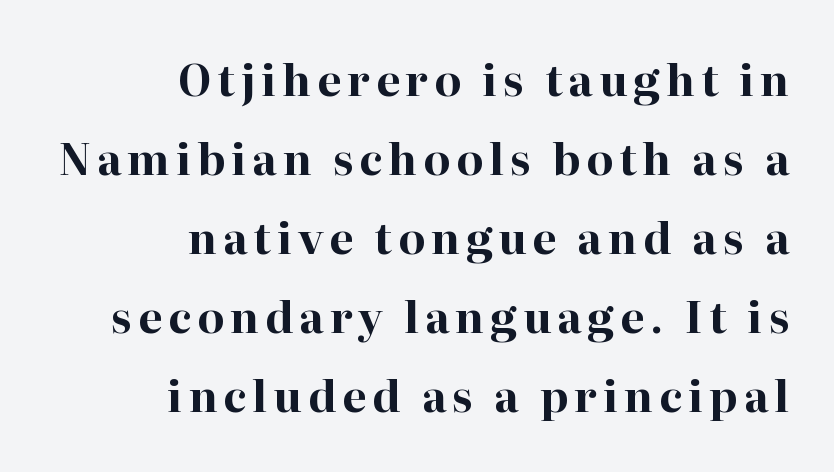
Q: Is the text bold? A: Yes.
Q: Is the text italic (slanted)? A: No, it is upright.
Q: Is the typeface a serif or a sans-serif typeface? A: Serif.
Q: Is the text underlined? A: No.
Q: How is the paragraph aligned? A: Right-aligned.
Q: Width (condensed, normal, or wide)? A: Normal.
Q: Stroke contrast? A: High.
Q: x-height? A: Medium.
Q: Monospaced? A: No.
